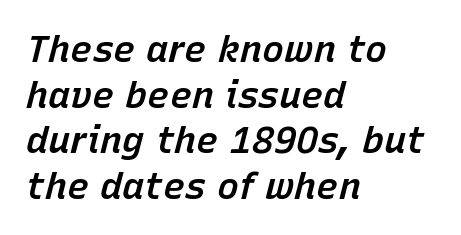
Q: Is the text bold? A: Semi-bold.
Q: Is the text italic (slanted)? A: Yes, it leans right by about 15 degrees.
Q: Is the text underlined? A: No.
Q: How is the paragraph aligned? A: Left-aligned.
Q: Is the spacing between letters normal or unusually wide? A: Normal.
Q: Width (condensed, normal, or wide)? A: Normal.
Q: Stroke contrast? A: Low.
Q: x-height? A: Medium.
Q: Monospaced? A: No.
